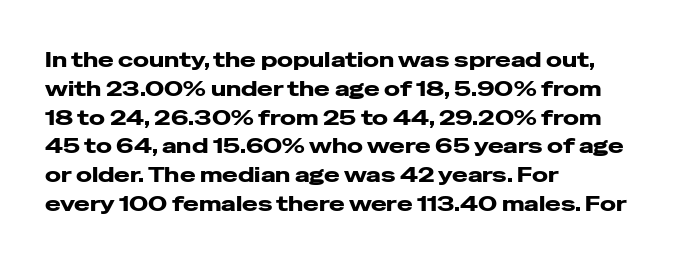
The compositor pushed each line to the left boundary. The strip under each line holds only bare page. When letters stand straight like this, we call the style roman or upright. Letter spacing: default. In terms of leading, this rendering sits right in the middle.
